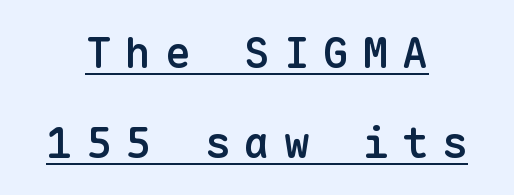
{"serif": "no", "italic": "no", "bold": "semi", "weight": "semibold", "width": "normal", "stroke_contrast": "low", "x_height": "medium", "monospaced": "yes", "underline": "yes", "align": "center", "line_spacing": "loose", "line_spacing_ratio": 2.09, "letter_spacing": "wide", "letter_spacing_em": 0.32, "glyph_px": 43}
